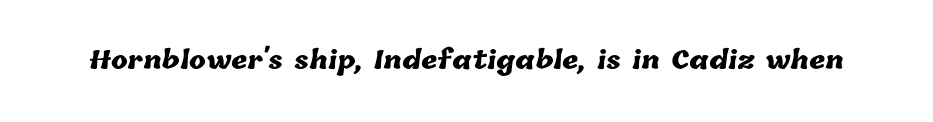
The baseline area is clear. The face used here is rendered with its standard letterfit. The face used here has the dense, thick strokes of a bold.
